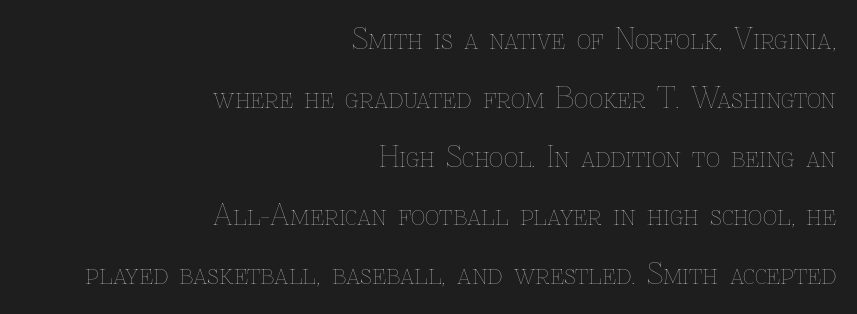
{"italic": "no", "bold": "no", "weight": "thin", "width": "normal", "stroke_contrast": "low", "x_height": "medium", "monospaced": "no", "underline": "no", "align": "right", "line_spacing": "loose", "line_spacing_ratio": 2.1, "letter_spacing": "normal", "letter_spacing_em": 0.0, "glyph_px": 28}
